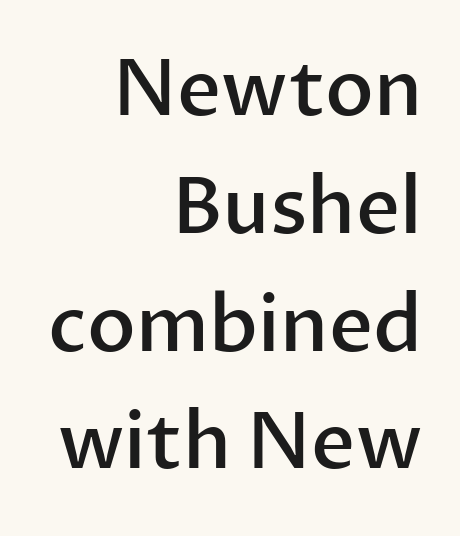
{"serif": "no", "italic": "no", "bold": "semi", "weight": "semibold", "width": "normal", "stroke_contrast": "low", "x_height": "medium", "monospaced": "no", "underline": "no", "align": "right", "line_spacing": "normal", "line_spacing_ratio": 1.53, "letter_spacing": "normal", "letter_spacing_em": 0.0, "glyph_px": 77}
